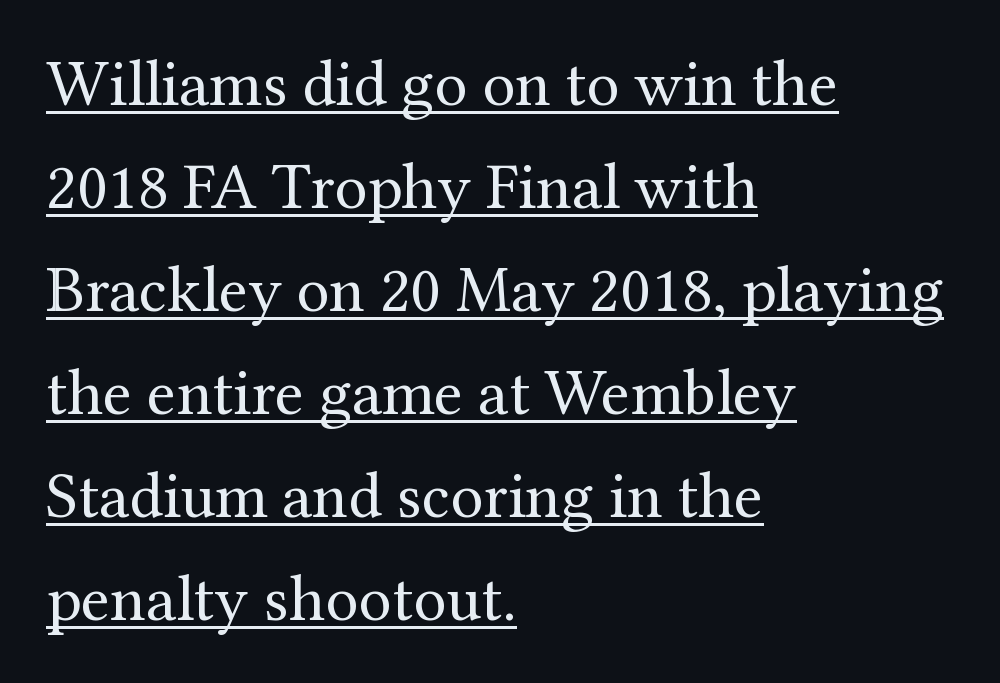
Q: Is the text bold? A: No.
Q: Is the text italic (slanted)? A: No, it is upright.
Q: Is the typeface a serif or a sans-serif typeface? A: Serif.
Q: Is the text underlined? A: Yes.
Q: How is the paragraph aligned? A: Left-aligned.
Q: Is the spacing between letters normal or unusually wide? A: Normal.
Q: Is the spacing between lines tight, normal or loose? A: Normal.
Q: Width (condensed, normal, or wide)? A: Normal.
Q: Stroke contrast? A: Medium.
Q: x-height? A: Medium.
Q: Monospaced? A: No.
